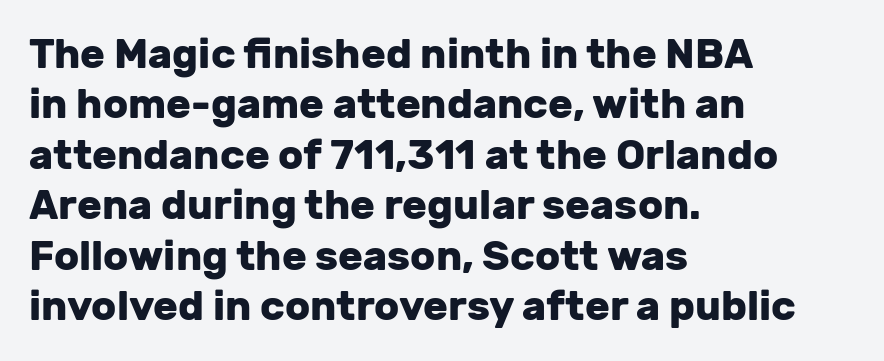
Q: Is the text bold? A: Yes.
Q: Is the text italic (slanted)? A: No, it is upright.
Q: Is the typeface a serif or a sans-serif typeface? A: Sans-serif.
Q: Is the text underlined? A: No.
Q: How is the paragraph aligned? A: Left-aligned.
Q: Is the spacing between letters normal or unusually wide? A: Normal.
Q: Width (condensed, normal, or wide)? A: Normal.
Q: Stroke contrast? A: Low.
Q: x-height? A: Medium.
Q: Monospaced? A: No.
